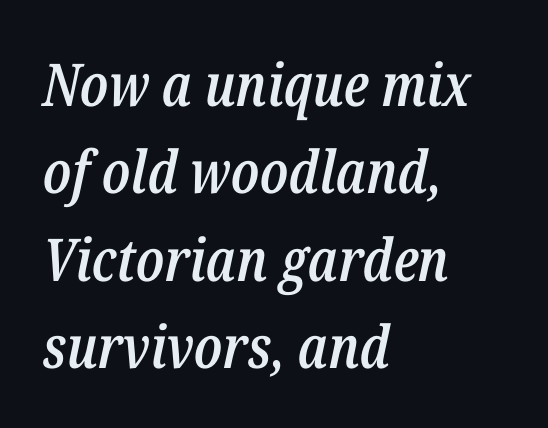
{"italic": "yes", "lean": "right", "slant_degrees": 12, "bold": "semi", "weight": "semibold", "width": "condensed", "stroke_contrast": "low", "x_height": "medium", "monospaced": "no", "underline": "no", "align": "left", "line_spacing": "normal", "line_spacing_ratio": 1.48, "letter_spacing": "normal", "letter_spacing_em": 0.0, "glyph_px": 59}
